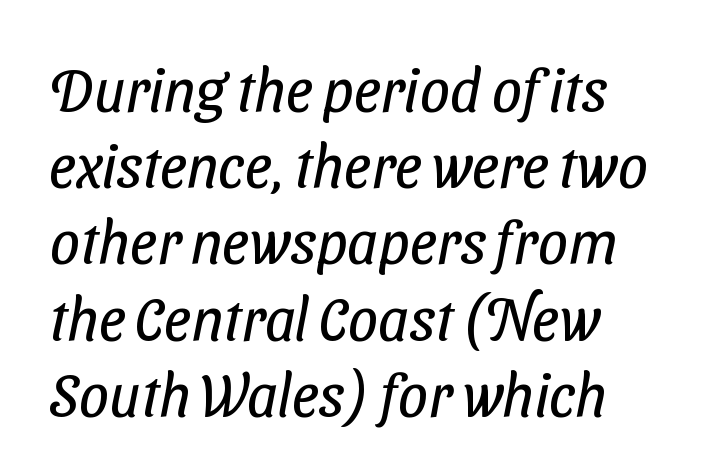
Spacing between characters is what you'd get straight out of the box. Summary of vertical rhythm: regular, with standard interline spacing. The baseline area is clear. Horizontally, the lines are justified to the leading edge only. The rendering uses natural spacing where letterforms have individual widths.
